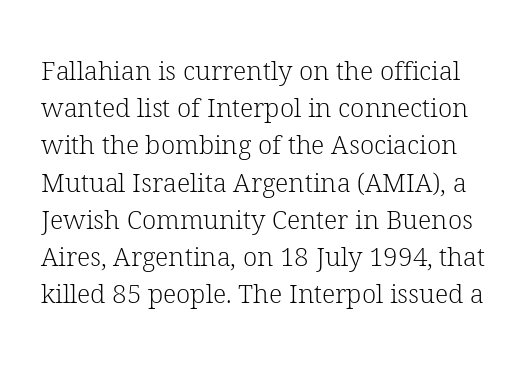
Q: Is the text bold? A: No.
Q: Is the text italic (slanted)? A: No, it is upright.
Q: Is the text underlined? A: No.
Q: Is the spacing between letters normal or unusually wide? A: Normal.
Q: Is the spacing between lines tight, normal or loose? A: Normal.
